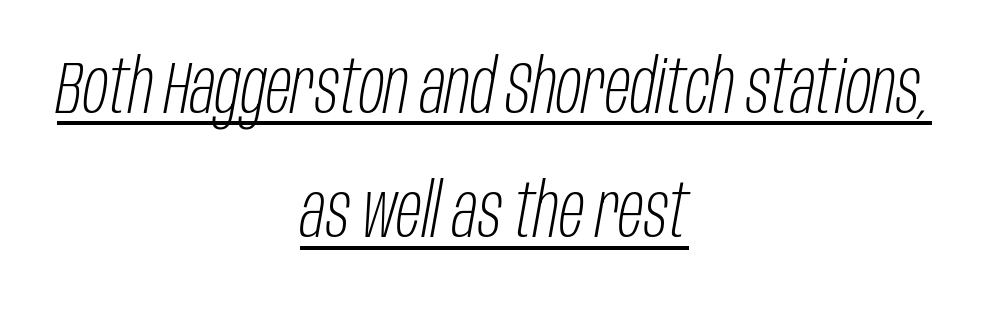
{"italic": "yes", "lean": "right", "slant_degrees": 10, "bold": "no", "weight": "light", "width": "condensed", "stroke_contrast": "low", "x_height": "large", "monospaced": "no", "underline": "yes", "align": "center", "line_spacing": "normal", "line_spacing_ratio": 1.66, "letter_spacing": "normal", "letter_spacing_em": 0.0, "glyph_px": 75}
